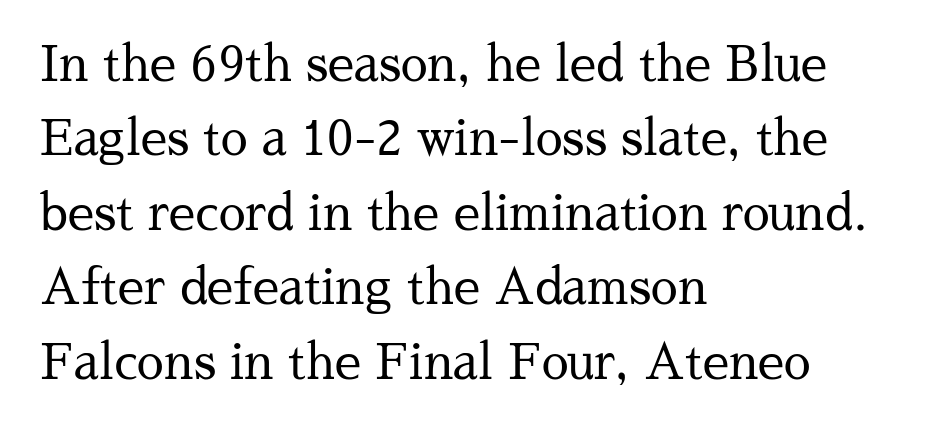
The image shows 48 px regular-weight serif type, upright; set left-aligned, normal line spacing (1.55x), normal letter spacing, not underlined; medium stroke contrast and a medium x-height.
